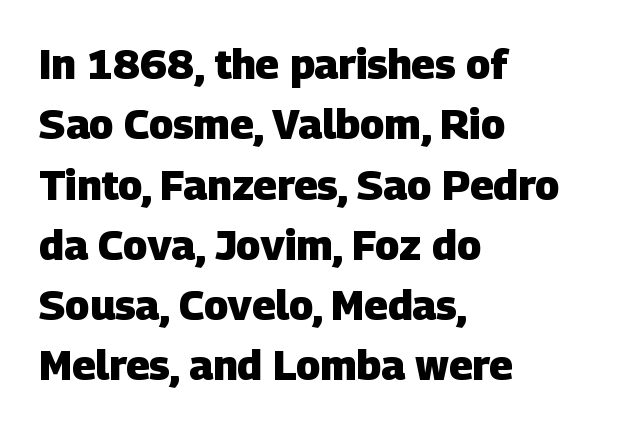
This sample has the flowing, uneven cadence of proportional lettering. The ragged edge is on the right, which tells us the setting is flush left. The rendering uses a bold face; every stroke is thick and dark. Words appear dense and cohesive because spacing is normal. The passage shown stacks its lines at a standard gap.
